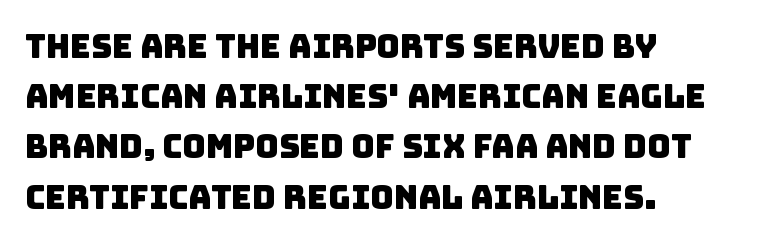
Each row of text sits above clean, open space. Regarding leading, the lines here are spaced in the standard way. Horizontal alignment here is leftward, the default for most running prose. You could not count columns in this text — the font is proportionally spaced. There is no visible air inserted between adjacent glyphs.
